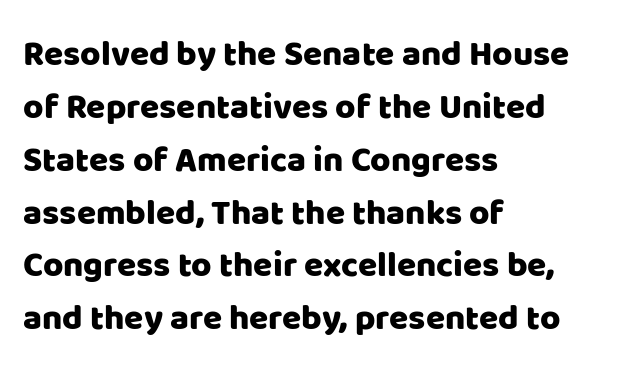
Q: Is the text italic (slanted)? A: No, it is upright.
Q: Is the typeface a serif or a sans-serif typeface? A: Sans-serif.
Q: Is the text underlined? A: No.
Q: How is the paragraph aligned? A: Left-aligned.
Q: Is the spacing between letters normal or unusually wide? A: Normal.
Q: Is the spacing between lines tight, normal or loose? A: Normal.
Q: Width (condensed, normal, or wide)? A: Normal.
Q: Stroke contrast? A: Low.
Q: x-height? A: Large.
Q: Monospaced? A: No.
